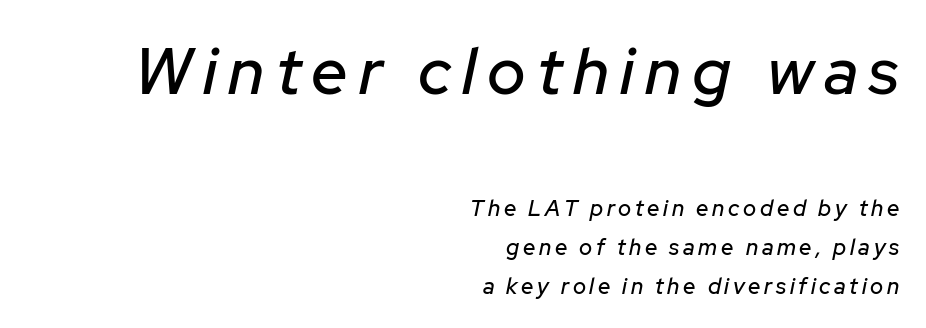
{"italic": "yes", "lean": "right", "slant_degrees": 12, "width": "normal", "stroke_contrast": "low", "x_height": "medium", "monospaced": "no", "underline": "no", "align": "right", "line_spacing_ratio": 1.76, "larger_block": "first", "size_ratio": 2.95, "glyph_px": 65}
